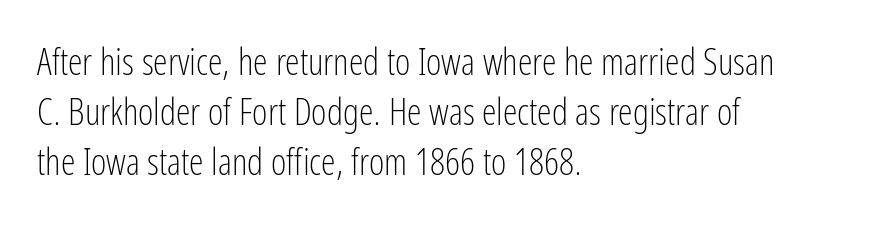
{"serif": "no", "italic": "no", "bold": "no", "weight": "light", "width": "condensed", "stroke_contrast": "low", "x_height": "medium", "monospaced": "no", "underline": "no", "align": "left", "line_spacing": "normal", "line_spacing_ratio": 1.35, "letter_spacing": "normal", "letter_spacing_em": 0.0, "glyph_px": 37}
